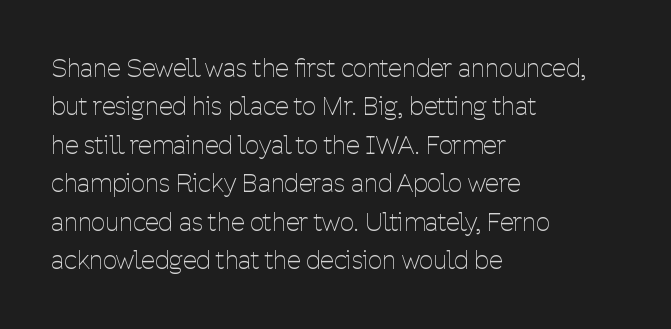
This sample uses an upright cut, with every glyph sitting square on the baseline. The string is rendered with underlining switched off. Tracking value appears to be zero — textbook default spacing. The lines in this sample share a left origin and differ only in where they stop. Vertical spacing — default.
